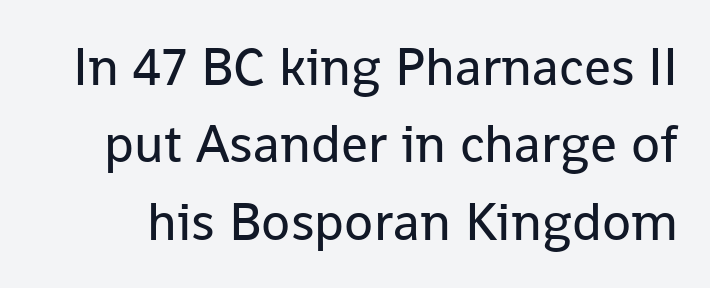
The image shows 53 px regular-weight sans-serif type, upright; set normal line spacing (1.46x), normal letter spacing, not underlined; low stroke contrast and a medium x-height.
